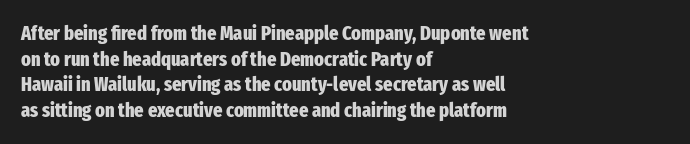
{"italic": "no", "bold": "yes", "underline": "no", "align": "left", "line_spacing": "normal", "line_spacing_ratio": 1.28, "letter_spacing": "normal", "letter_spacing_em": 0.0, "glyph_px": 20}
